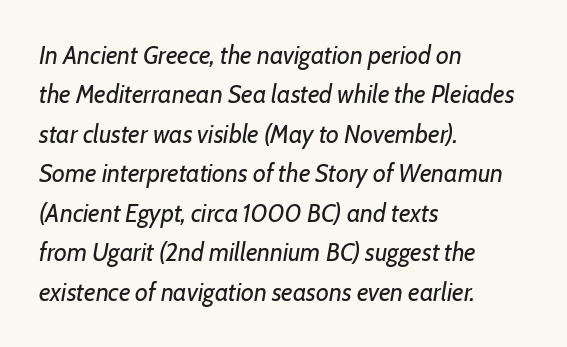
Q: Is the text bold? A: No.
Q: Is the text italic (slanted)? A: Yes, it leans right by about 7 degrees.
Q: Is the text underlined? A: No.
Q: How is the paragraph aligned? A: Left-aligned.
Q: Is the spacing between letters normal or unusually wide? A: Normal.
Q: Is the spacing between lines tight, normal or loose? A: Normal.
